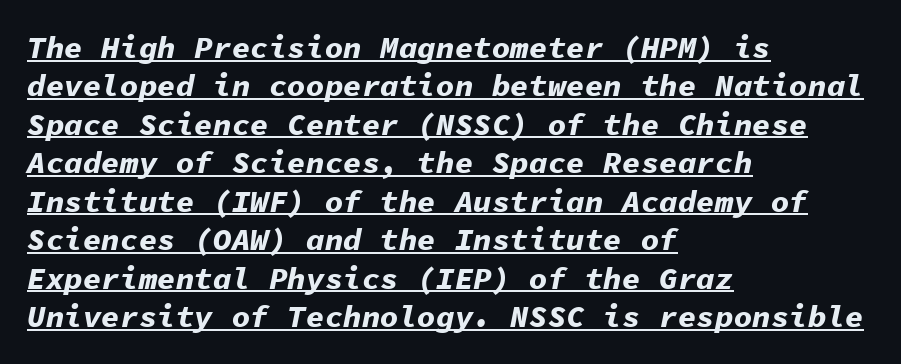
Do the characters align in a grid? Yes, the font is monospaced. Honestly, the letter spacing is just normal — you wouldn't notice it. These lines stack with their left ends in a neat column. When letters slant like this, we call the style italic. Quick note: underline on.
